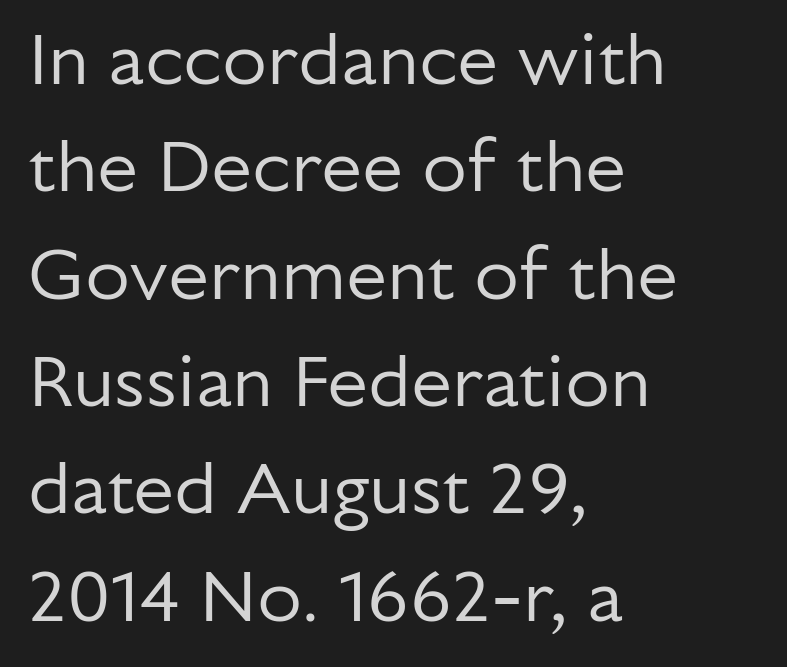
The image shows 73 px regular-weight sans-serif type, upright; set left-aligned, normal line spacing (1.47x), normal letter spacing, not underlined; low stroke contrast and a medium x-height.
